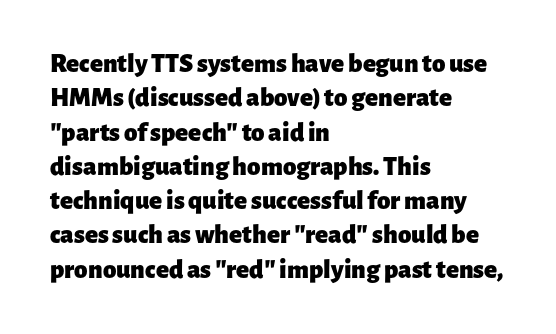
Q: Is the text bold? A: Yes.
Q: Is the text italic (slanted)? A: No, it is upright.
Q: Is the text underlined? A: No.
Q: How is the paragraph aligned? A: Left-aligned.
Q: Is the spacing between letters normal or unusually wide? A: Normal.
Q: Is the spacing between lines tight, normal or loose? A: Normal.
